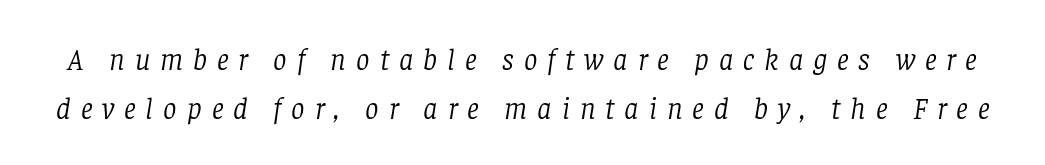
The image shows 30 px light serif type, italic (leaning right); set normal line spacing (1.65x), unusually wide letter spacing (+0.33 em), not underlined; low stroke contrast and a large x-height.
